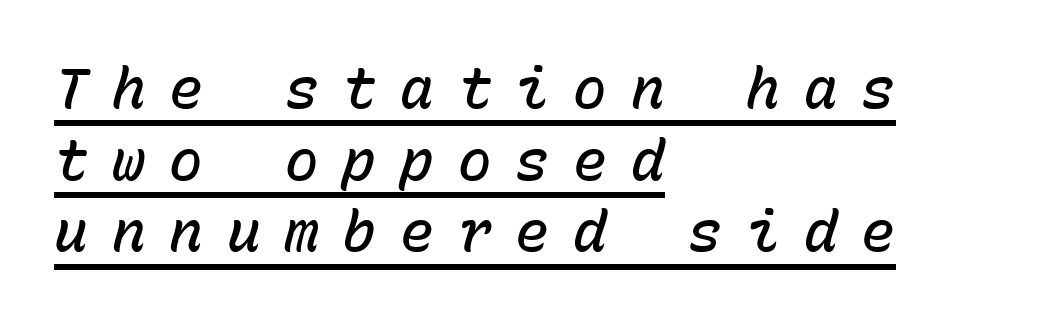
The image shows 56 px semibold type, italic (leaning right), monospaced; set left-aligned, normal line spacing (1.28x), unusually wide letter spacing (+0.43 em), underlined; low stroke contrast and a medium x-height.
